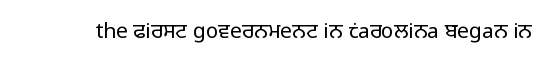
Q: Is the text bold? A: No.
Q: Is the text italic (slanted)? A: No, it is upright.
Q: Is the text underlined? A: No.
Q: Is the spacing between letters normal or unusually wide? A: Normal.
